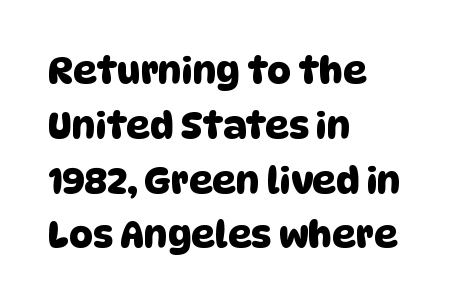
{"serif": "no", "width": "normal", "stroke_contrast": "low", "x_height": "large", "monospaced": "no", "underline": "no", "align": "left", "line_spacing": "normal", "line_spacing_ratio": 1.48, "letter_spacing": "normal", "letter_spacing_em": 0.0, "glyph_px": 37}
